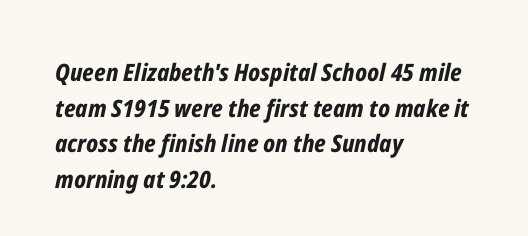
{"italic": "yes", "lean": "right", "slant_degrees": 12, "bold": "yes", "underline": "no", "align": "left", "line_spacing": "normal", "line_spacing_ratio": 1.48, "letter_spacing": "normal", "letter_spacing_em": 0.0, "glyph_px": 24}
